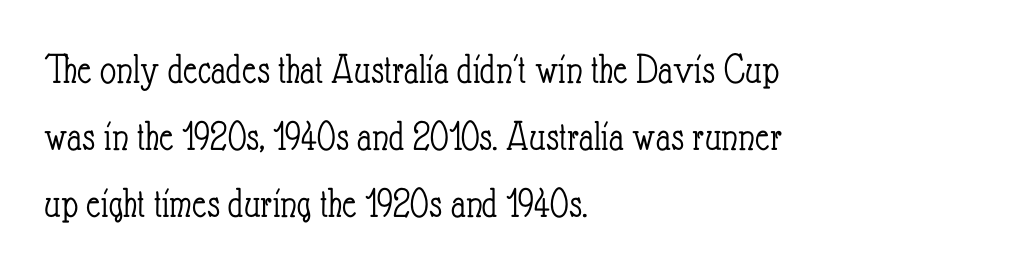
Q: Is the text bold? A: No.
Q: Is the text italic (slanted)? A: No, it is upright.
Q: Is the text underlined? A: No.
Q: How is the paragraph aligned? A: Left-aligned.
Q: Is the spacing between letters normal or unusually wide? A: Normal.
Q: Is the spacing between lines tight, normal or loose? A: Normal.
Q: Width (condensed, normal, or wide)? A: Condensed.
Q: Stroke contrast? A: Low.
Q: x-height? A: Small.
Q: Monospaced? A: No.
